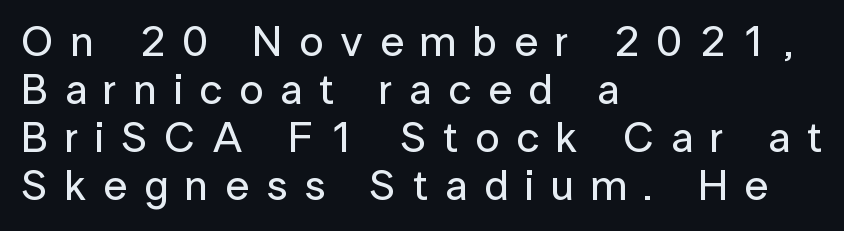
The image shows 43 px sans-serif type, upright; set left-aligned, tight line spacing (1.12x), unusually wide letter spacing (+0.39 em), not underlined; low stroke contrast and a medium x-height.
